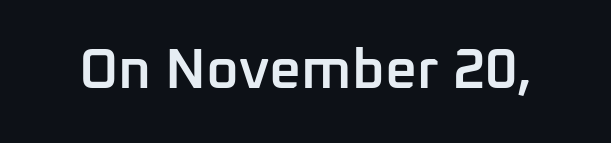
You can tell from the bare stems that sans-serif type was used. Caption: standard tracking, unaltered. Is this a fixed-width face? No — the glyphs have proportional, varying widths. Strokes here are thickened, but only to semibold level.
